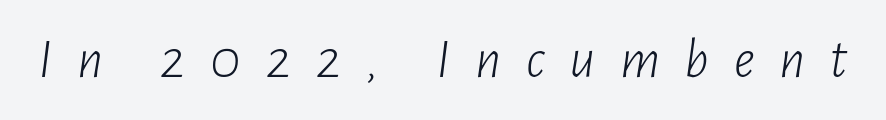
{"italic": "yes", "lean": "right", "slant_degrees": 7, "bold": "no", "weight": "light", "width": "condensed", "stroke_contrast": "low", "x_height": "medium", "monospaced": "no", "underline": "no", "letter_spacing": "wide", "letter_spacing_em": 0.43, "glyph_px": 57}
